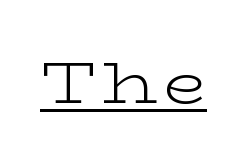
{"serif": "yes", "italic": "no", "bold": "no", "weight": "light", "width": "wide", "stroke_contrast": "low", "x_height": "medium", "monospaced": "no", "underline": "yes", "glyph_px": 57}
